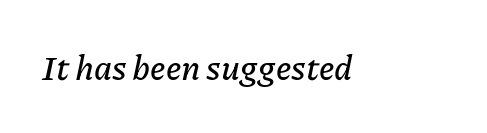
The letters advance in unequal steps, a hallmark of proportional type. This sample uses an oblique cut, with every glyph tilted off the vertical. These lines keep a tight, regular rhythm from letter to letter. Decoration check: the copy has no underline.
